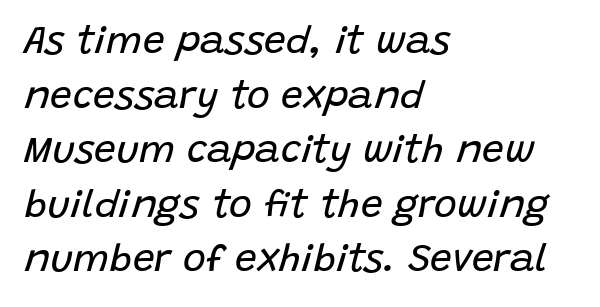
Q: Is the text bold? A: No.
Q: Is the text italic (slanted)? A: Yes, it leans right by about 15 degrees.
Q: Is the text underlined? A: No.
Q: How is the paragraph aligned? A: Left-aligned.
Q: Is the spacing between letters normal or unusually wide? A: Normal.
Q: Is the spacing between lines tight, normal or loose? A: Normal.
Q: Width (condensed, normal, or wide)? A: Normal.
Q: Stroke contrast? A: Low.
Q: x-height? A: Large.
Q: Monospaced? A: No.
